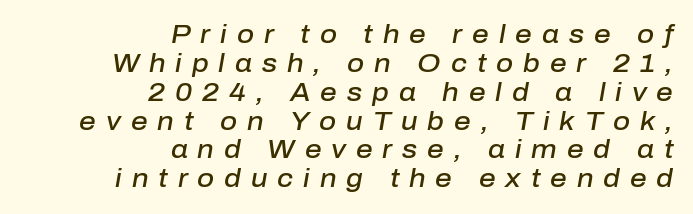
The image shows 26 px text type, italic (leaning right); set right-aligned, tight line spacing (1.11x), unusually wide letter spacing (+0.38 em), not underlined.
